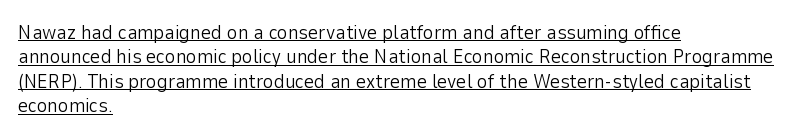
Q: Is the text bold? A: No.
Q: Is the text italic (slanted)? A: No, it is upright.
Q: Is the text underlined? A: Yes.
Q: How is the paragraph aligned? A: Left-aligned.
Q: Is the spacing between letters normal or unusually wide? A: Normal.
